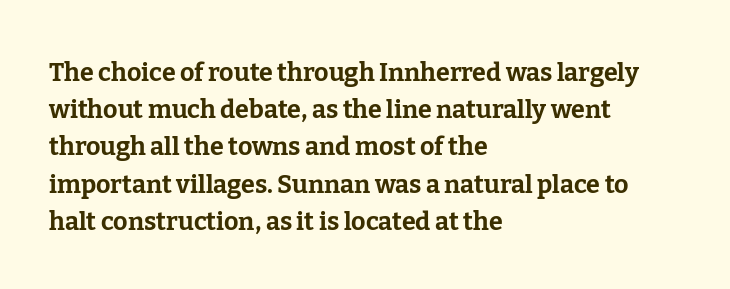
Q: Is the text bold? A: Yes.
Q: Is the text italic (slanted)? A: No, it is upright.
Q: Is the text underlined? A: No.
Q: How is the paragraph aligned? A: Left-aligned.
Q: Is the spacing between letters normal or unusually wide? A: Normal.
Q: Is the spacing between lines tight, normal or loose? A: Normal.
